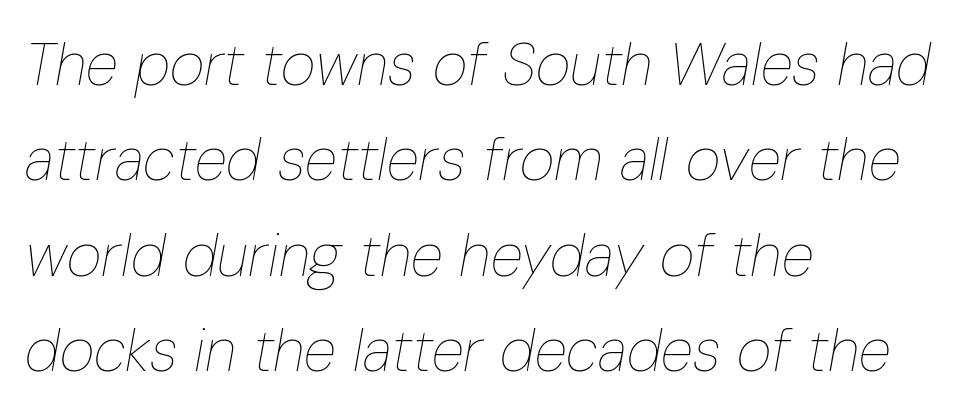
Has an underline been added? It has not. Is the type slanted? Yes — the strokes lean at a clear angle. A classic flush-left, rag-right setting is used for this passage. In terms of letterspacing, this is plain default setting. Each stroke keeps to a modest, everyday thickness or less. Note the varied advance widths — an 'i' is clearly narrower than an 'm'.
